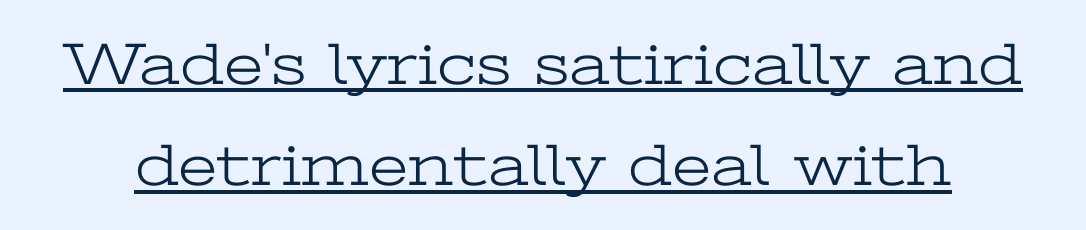
{"serif": "yes", "italic": "no", "bold": "no", "weight": "light", "width": "wide", "stroke_contrast": "low", "x_height": "medium", "monospaced": "no", "underline": "yes", "line_spacing": "normal", "line_spacing_ratio": 1.69, "letter_spacing": "normal", "letter_spacing_em": 0.0, "glyph_px": 60}
